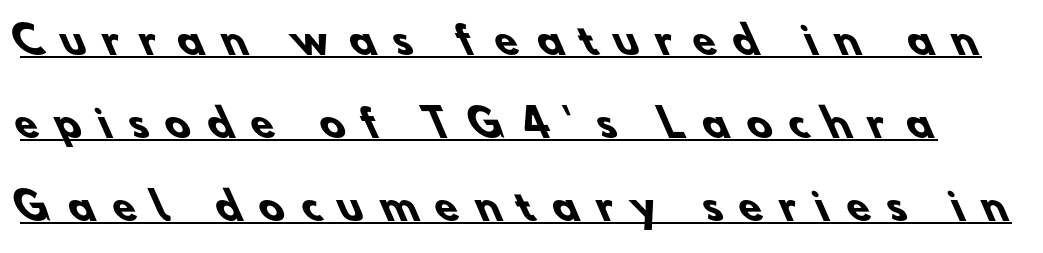
Q: Is the text bold? A: Yes.
Q: Is the typeface a serif or a sans-serif typeface? A: Sans-serif.
Q: Is the text underlined? A: Yes.
Q: Is the spacing between letters normal or unusually wide? A: Unusually wide.
Q: Is the spacing between lines tight, normal or loose? A: Loose.
Q: Width (condensed, normal, or wide)? A: Normal.
Q: Stroke contrast? A: Low.
Q: x-height? A: Small.
Q: Monospaced? A: No.
